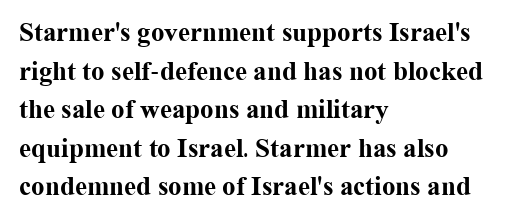
The image shows 27 px bold type, upright; set left-aligned, normal line spacing (1.43x), normal letter spacing, not underlined.
